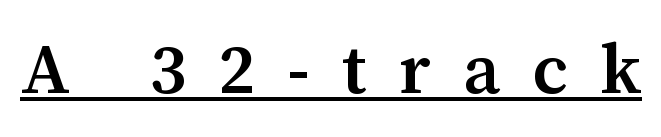
This is underlined copy, the kind a proofreader might mark for attention. Substantial extra tracking has been applied to these lines. Heft: intermediate — a semibold. The font's upright variant was chosen for this text. Examine the stroke ends and you'll spot serifs. You could not count columns in this text — the font is proportionally spaced.
